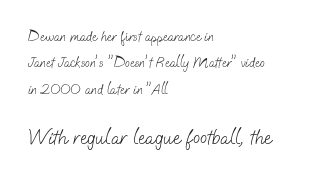
The image shows 21 px text type; set left-aligned, line spacing 1.89x, normal letter spacing, not underlined; the second (bottom) block is 1.5x larger.
